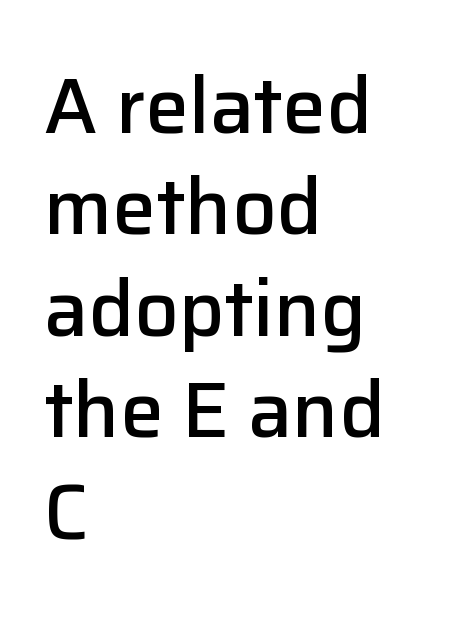
Q: Is the text bold? A: Semi-bold.
Q: Is the text italic (slanted)? A: No, it is upright.
Q: Is the typeface a serif or a sans-serif typeface? A: Sans-serif.
Q: Is the text underlined? A: No.
Q: How is the paragraph aligned? A: Left-aligned.
Q: Is the spacing between letters normal or unusually wide? A: Normal.
Q: Is the spacing between lines tight, normal or loose? A: Normal.
Q: Width (condensed, normal, or wide)? A: Normal.
Q: Stroke contrast? A: Low.
Q: x-height? A: Medium.
Q: Monospaced? A: No.
